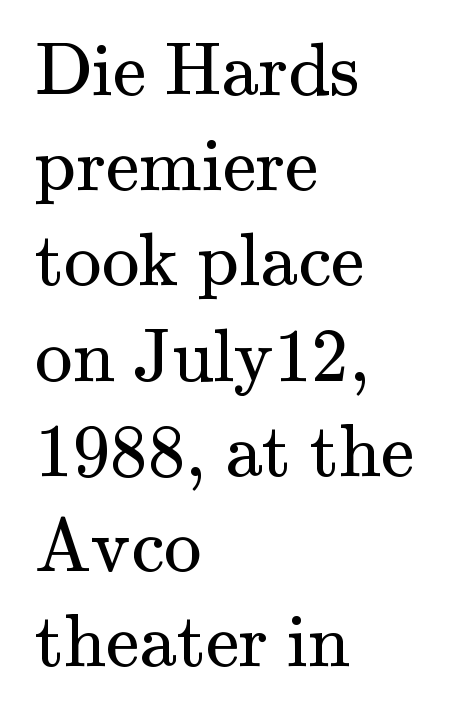
Q: Is the text bold? A: No.
Q: Is the text italic (slanted)? A: No, it is upright.
Q: Is the typeface a serif or a sans-serif typeface? A: Serif.
Q: Is the text underlined? A: No.
Q: How is the paragraph aligned? A: Left-aligned.
Q: Is the spacing between letters normal or unusually wide? A: Normal.
Q: Is the spacing between lines tight, normal or loose? A: Normal.
Q: Width (condensed, normal, or wide)? A: Normal.
Q: Stroke contrast? A: Medium.
Q: x-height? A: Small.
Q: Monospaced? A: No.
